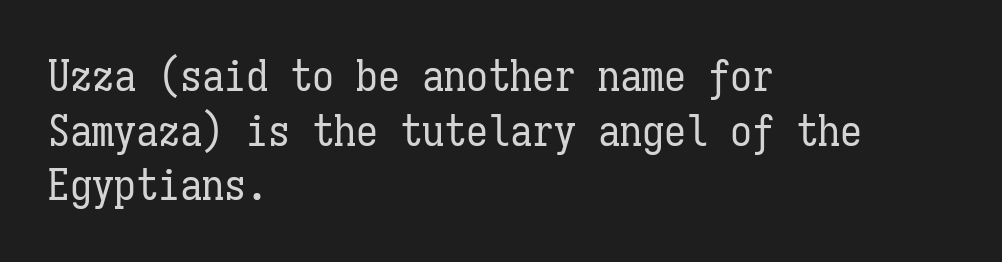
{"italic": "no", "bold": "no", "weight": "regular", "width": "condensed", "stroke_contrast": "low", "x_height": "medium", "monospaced": "yes", "underline": "no", "align": "left", "line_spacing_ratio": 1.24, "letter_spacing": "normal", "letter_spacing_em": 0.0, "glyph_px": 44}
